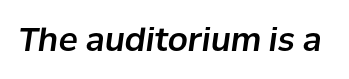
Q: Is the text italic (slanted)? A: Yes, it leans right by about 8 degrees.
Q: Is the text underlined? A: No.
Q: Is the spacing between letters normal or unusually wide? A: Normal.
Q: Width (condensed, normal, or wide)? A: Normal.
Q: Stroke contrast? A: Low.
Q: x-height? A: Medium.
Q: Monospaced? A: No.
